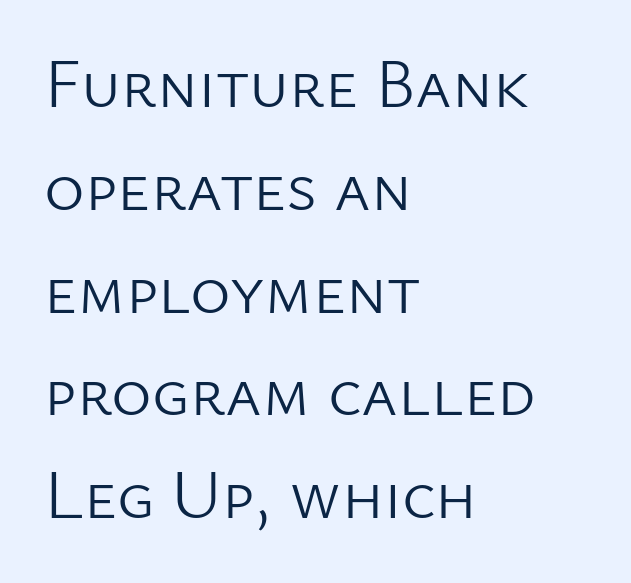
{"serif": "no", "italic": "no", "bold": "no", "weight": "light", "width": "normal", "stroke_contrast": "low", "x_height": "medium", "monospaced": "no", "underline": "no", "align": "left", "line_spacing": "normal", "line_spacing_ratio": 1.49, "letter_spacing": "normal", "letter_spacing_em": 0.0, "glyph_px": 69}
